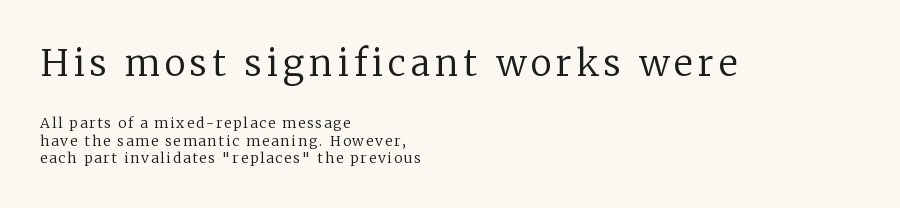
The image shows 36 px regular-weight serif type, upright; set left-aligned, normal line spacing (1.26x), not underlined; the first (top) block is 2.57x larger; low stroke contrast and a medium x-height.
